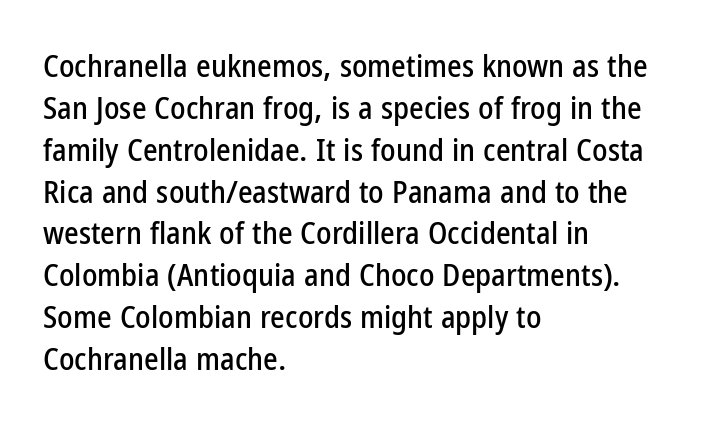
The lines in this sample share a left origin and differ only in where they stop. Check where the strokes stop: nothing finishes them off — pure sans. No extra tracking has been applied to these lines. This sample uses an upright cut, with every glyph sitting square on the baseline.
